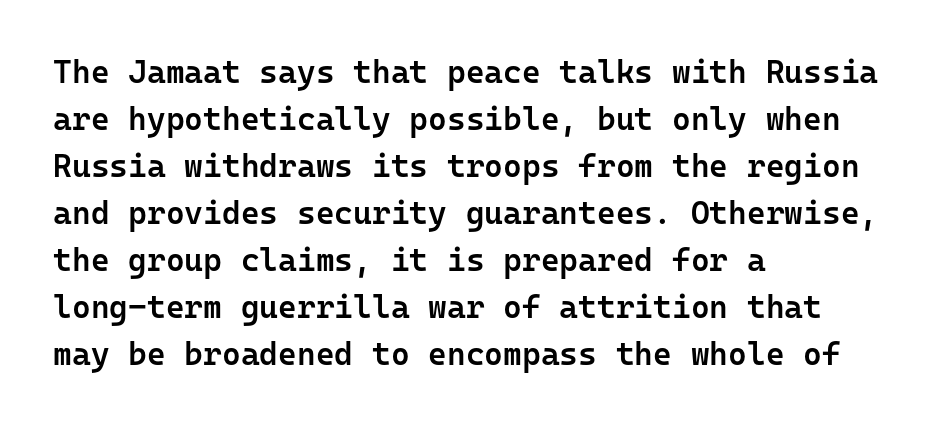
Q: Is the text bold? A: Semi-bold.
Q: Is the text italic (slanted)? A: No, it is upright.
Q: Is the typeface a serif or a sans-serif typeface? A: Sans-serif.
Q: Is the text underlined? A: No.
Q: How is the paragraph aligned? A: Left-aligned.
Q: Is the spacing between letters normal or unusually wide? A: Normal.
Q: Is the spacing between lines tight, normal or loose? A: Normal.
Q: Width (condensed, normal, or wide)? A: Normal.
Q: Stroke contrast? A: Low.
Q: x-height? A: Medium.
Q: Monospaced? A: Yes.
